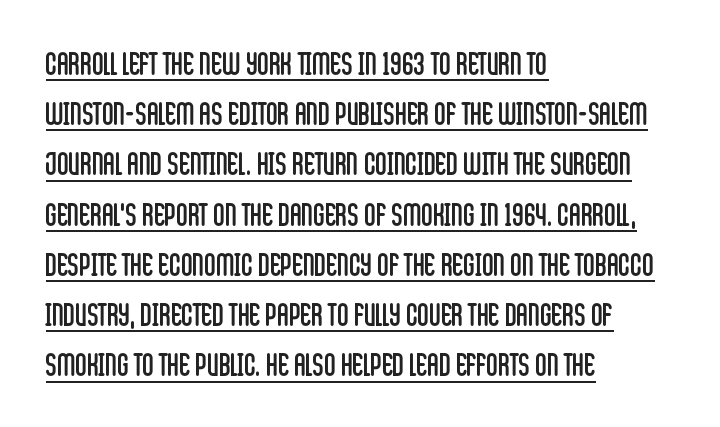
Horizontal bands of white between lines are of average thickness. These lines were composed using upright roman letters. Do the characters align in a grid? No, the font is proportional. Observe the ordinary spacing: letters are neighbours, not strangers. Are there feet on the stems? There aren't — it's a sans. The typesetter has applied underlining to the passage shown.
